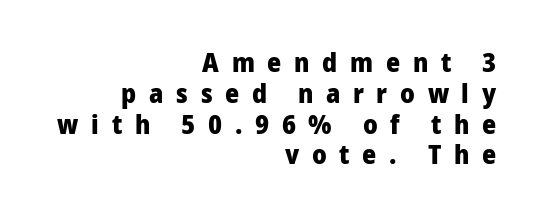
The image shows 27 px bold type, upright; set right-aligned, tight line spacing (1.14x), unusually wide letter spacing (+0.47 em), not underlined.
